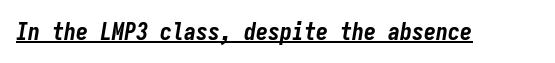
Q: Is the text bold? A: Yes.
Q: Is the text italic (slanted)? A: Yes, it leans right by about 9 degrees.
Q: Is the text underlined? A: Yes.
Q: Is the spacing between letters normal or unusually wide? A: Normal.
